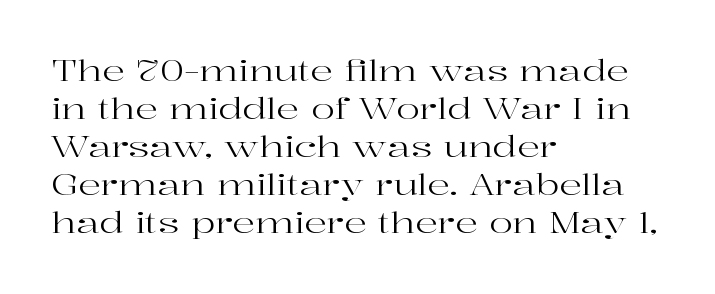
The image shows 28 px regular-weight, wide serif type, upright; set left-aligned, normal line spacing (1.36x), normal letter spacing, not underlined; high stroke contrast and a medium x-height.
